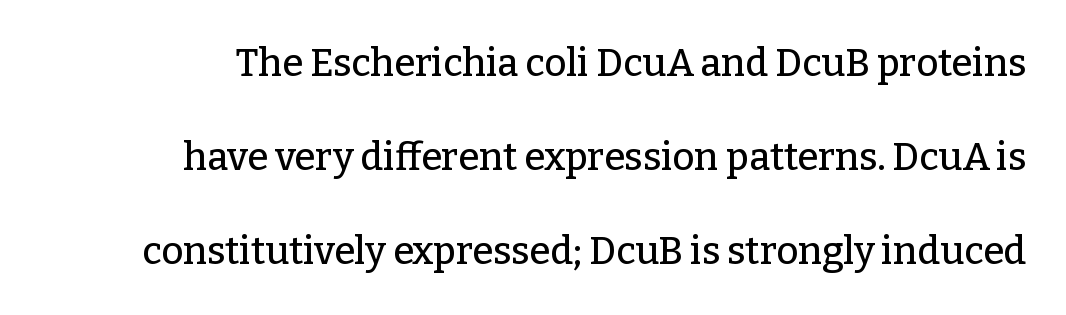
Q: Is the text italic (slanted)? A: No, it is upright.
Q: Is the typeface a serif or a sans-serif typeface? A: Serif.
Q: Is the text underlined? A: No.
Q: Is the spacing between letters normal or unusually wide? A: Normal.
Q: Is the spacing between lines tight, normal or loose? A: Loose.
Q: Width (condensed, normal, or wide)? A: Normal.
Q: Stroke contrast? A: Low.
Q: x-height? A: Medium.
Q: Monospaced? A: No.
